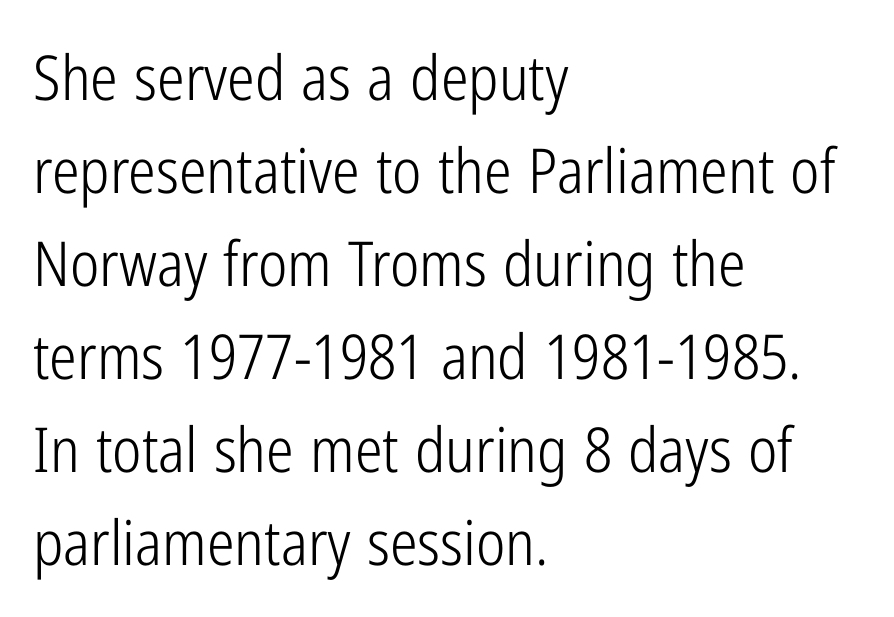
{"serif": "no", "italic": "no", "bold": "no", "weight": "light", "width": "condensed", "stroke_contrast": "low", "x_height": "medium", "monospaced": "no", "underline": "no", "align": "left", "line_spacing": "normal", "line_spacing_ratio": 1.5, "letter_spacing": "normal", "letter_spacing_em": 0.0, "glyph_px": 62}
